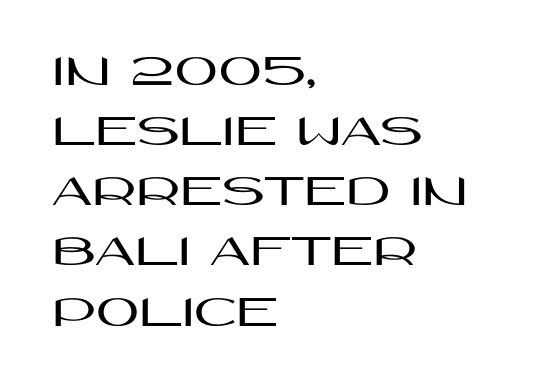
Q: Is the text italic (slanted)? A: No, it is upright.
Q: Is the typeface a serif or a sans-serif typeface? A: Sans-serif.
Q: Is the text underlined? A: No.
Q: How is the paragraph aligned? A: Left-aligned.
Q: Is the spacing between letters normal or unusually wide? A: Normal.
Q: Is the spacing between lines tight, normal or loose? A: Normal.
Q: Width (condensed, normal, or wide)? A: Wide.
Q: Stroke contrast? A: High.
Q: x-height? A: Large.
Q: Monospaced? A: No.
